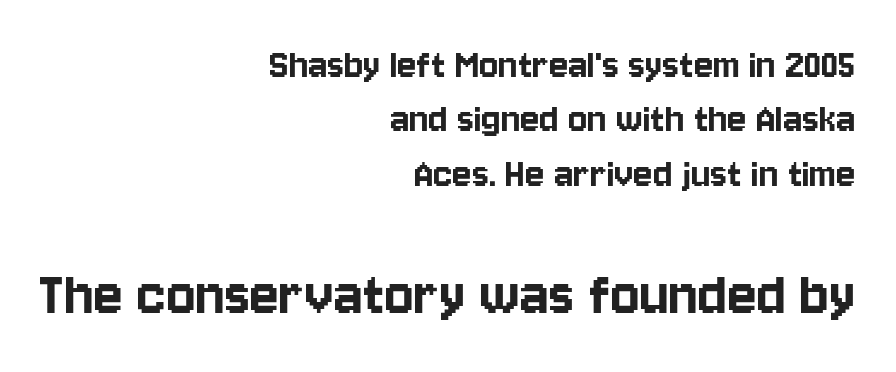
{"serif": "no", "italic": "no", "width": "condensed", "stroke_contrast": "low", "x_height": "large", "monospaced": "no", "underline": "no", "align": "right", "line_spacing_ratio": 1.21, "letter_spacing": "normal", "letter_spacing_em": 0.0, "larger_block": "second", "size_ratio": 1.51, "glyph_px": 68}
